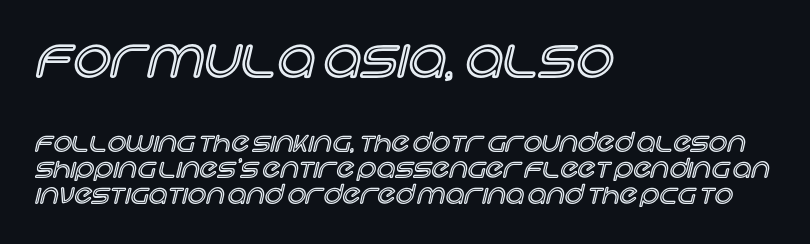
Q: Is the text italic (slanted)? A: Yes.
Q: Is the text underlined? A: No.
Q: How is the paragraph aligned? A: Left-aligned.
Q: Is the spacing between letters normal or unusually wide? A: Normal.
Q: Is the spacing between lines tight, normal or loose? A: Tight.
Q: Which block of text is set in a larger size, the first (top) or the second (bottom)? A: The first (top) one.
Q: Width (condensed, normal, or wide)? A: Normal.
Q: x-height? A: Large.
Q: Monospaced? A: No.
